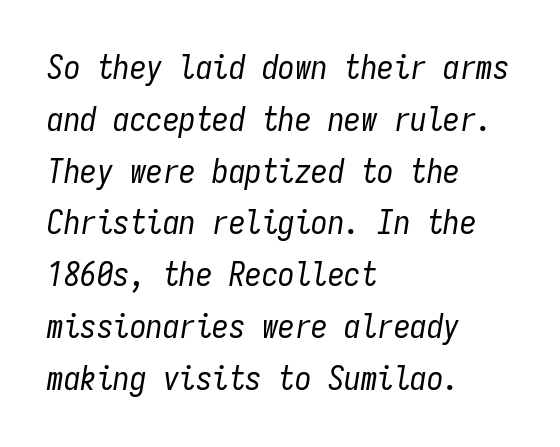
Q: Is the text bold? A: No.
Q: Is the text italic (slanted)? A: Yes, it leans right by about 9 degrees.
Q: Is the text underlined? A: No.
Q: How is the paragraph aligned? A: Left-aligned.
Q: Is the spacing between letters normal or unusually wide? A: Normal.
Q: Is the spacing between lines tight, normal or loose? A: Normal.
Q: Width (condensed, normal, or wide)? A: Condensed.
Q: Stroke contrast? A: Low.
Q: x-height? A: Medium.
Q: Monospaced? A: Yes.
